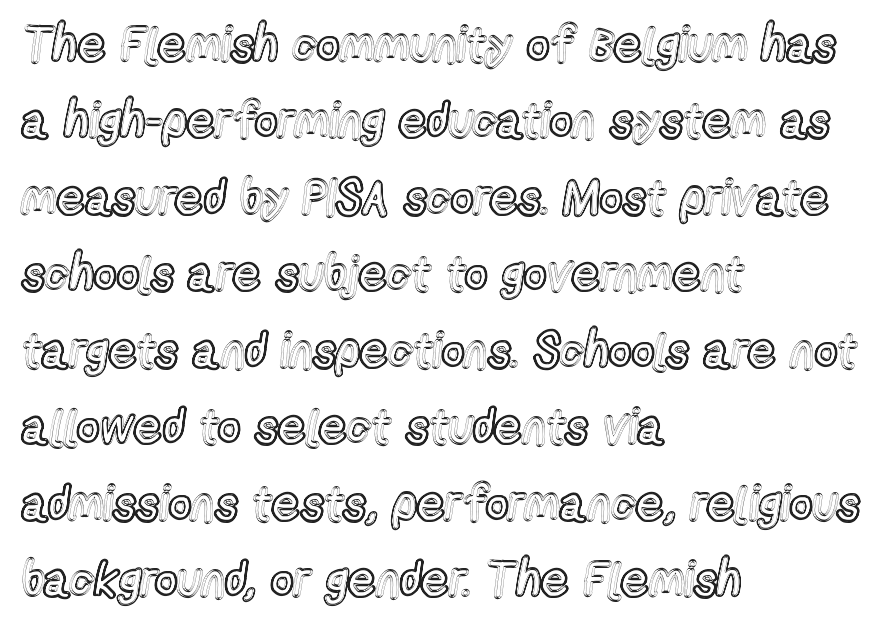
{"width": "condensed", "x_height": "medium", "monospaced": "no", "underline": "no", "align": "left", "line_spacing": "normal", "line_spacing_ratio": 1.56, "letter_spacing": "normal", "letter_spacing_em": 0.0, "glyph_px": 49}
